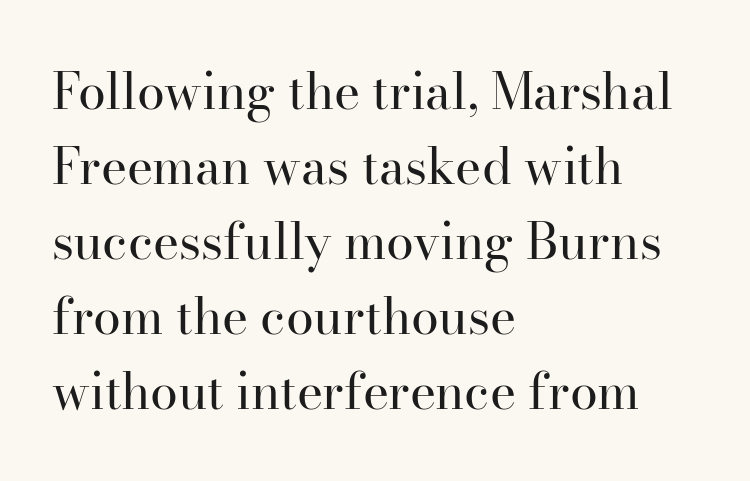
Q: Is the text bold? A: No.
Q: Is the text italic (slanted)? A: No, it is upright.
Q: Is the typeface a serif or a sans-serif typeface? A: Serif.
Q: Is the text underlined? A: No.
Q: How is the paragraph aligned? A: Left-aligned.
Q: Is the spacing between letters normal or unusually wide? A: Normal.
Q: Is the spacing between lines tight, normal or loose? A: Normal.
Q: Width (condensed, normal, or wide)? A: Normal.
Q: Stroke contrast? A: High.
Q: x-height? A: Small.
Q: Monospaced? A: No.
